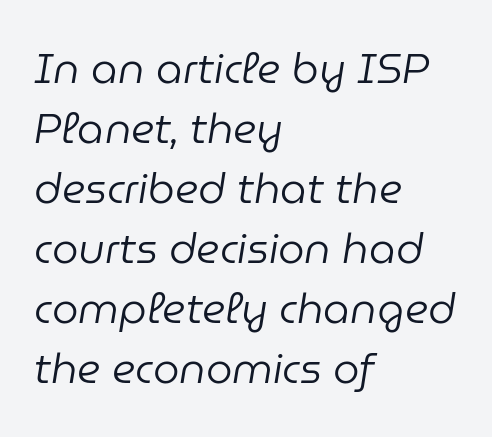
{"italic": "yes", "lean": "right", "slant_degrees": 9, "bold": "no", "weight": "regular", "width": "normal", "stroke_contrast": "low", "x_height": "medium", "monospaced": "no", "underline": "no", "align": "left", "line_spacing": "normal", "line_spacing_ratio": 1.43, "letter_spacing": "normal", "letter_spacing_em": 0.0, "glyph_px": 42}
